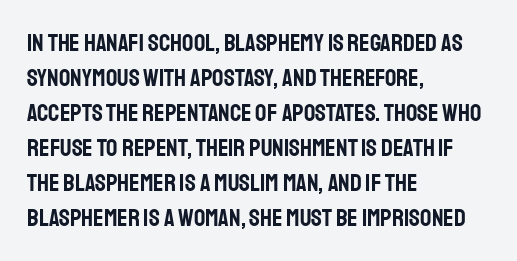
The image shows 25 px text type, upright; set left-aligned, normal line spacing (1.4x), normal letter spacing, not underlined.
